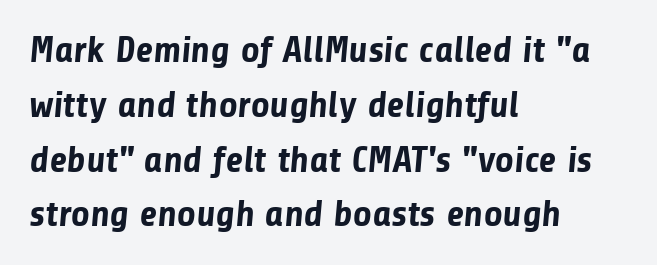
Q: Is the text bold? A: Yes.
Q: Is the typeface a serif or a sans-serif typeface? A: Sans-serif.
Q: Is the text underlined? A: No.
Q: How is the paragraph aligned? A: Left-aligned.
Q: Is the spacing between letters normal or unusually wide? A: Normal.
Q: Is the spacing between lines tight, normal or loose? A: Normal.
Q: Width (condensed, normal, or wide)? A: Normal.
Q: Stroke contrast? A: Low.
Q: x-height? A: Medium.
Q: Monospaced? A: No.
